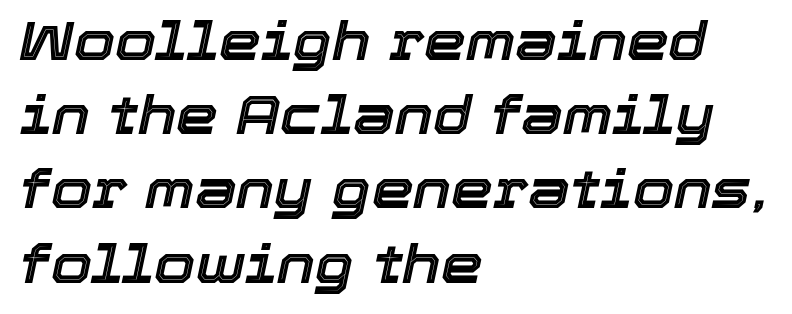
The image shows 53 px text type, italic (leaning right); set left-aligned, normal line spacing (1.4x), normal letter spacing, not underlined; a medium x-height.
